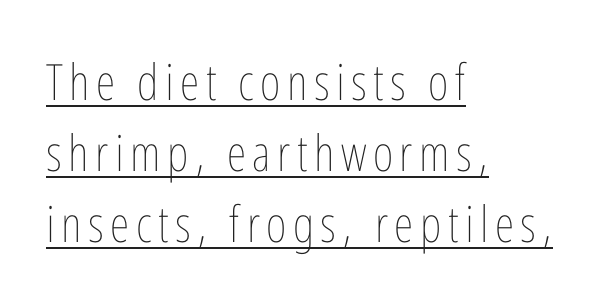
If you drew a line through each stem, it would be perfectly vertical. The line-height multiplier appears to be the usual default. No letter is thick-stroked: the sample isn't bold. This sample has the flowing, uneven cadence of proportional lettering. Decoration check: the copy is underlined.
